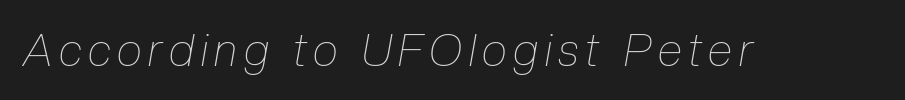
These lines were composed using italics. Do the characters align in a grid? No, the font is proportional. Caption: face not bold, strokes unweighted. The baseline area is clear.
